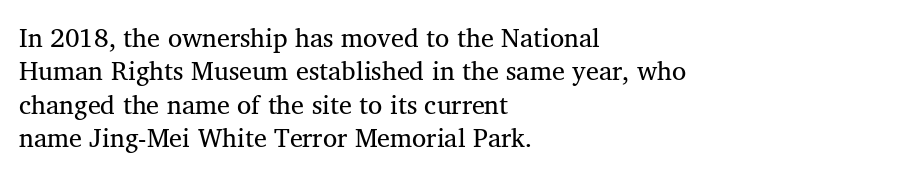
The image shows 26 px text type, upright; set left-aligned, normal line spacing (1.28x), normal letter spacing, not underlined.
